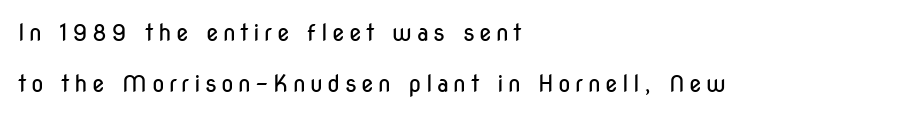
Q: Is the text bold? A: No.
Q: Is the text italic (slanted)? A: No, it is upright.
Q: Is the text underlined? A: No.
Q: How is the paragraph aligned? A: Left-aligned.
Q: Is the spacing between lines tight, normal or loose? A: Loose.
